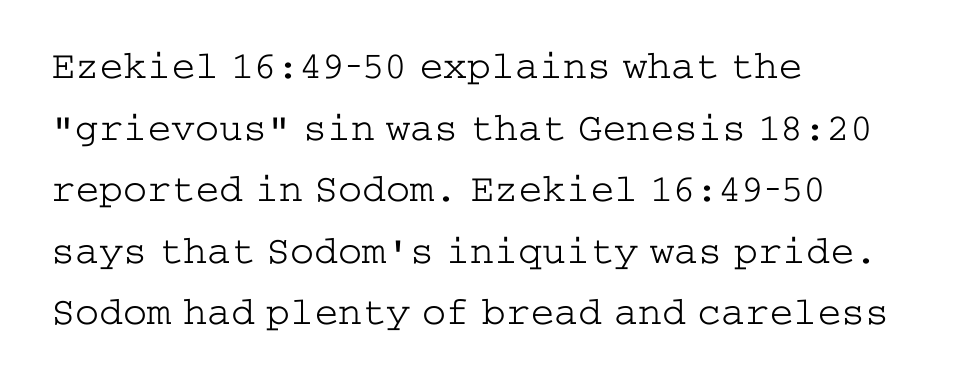
The image shows 40 px light, wide serif type, upright; set left-aligned, normal line spacing (1.54x), normal letter spacing, not underlined; low stroke contrast and a medium x-height.
